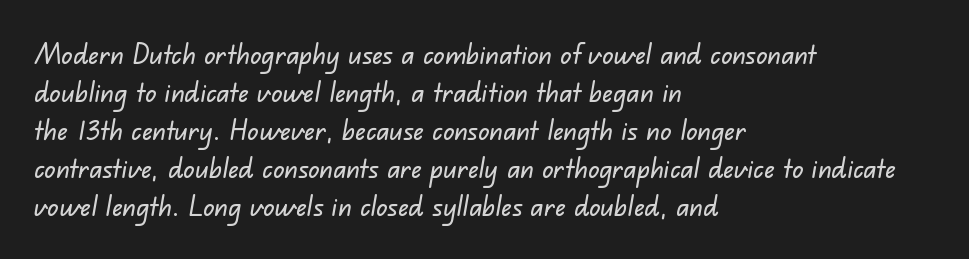
Look at the bottom of the vertical strokes: they stop flat, with no serifs. A typesetter would call this proportional, since set widths differ per character. Has an underline been added? It has not. Short note: letters normally spaced.
